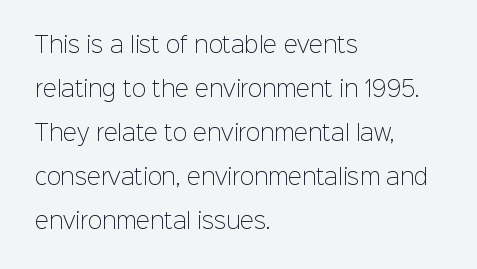
The image shows 21 px text type, upright; set left-aligned, loose line spacing (2.1x), normal letter spacing, not underlined.
